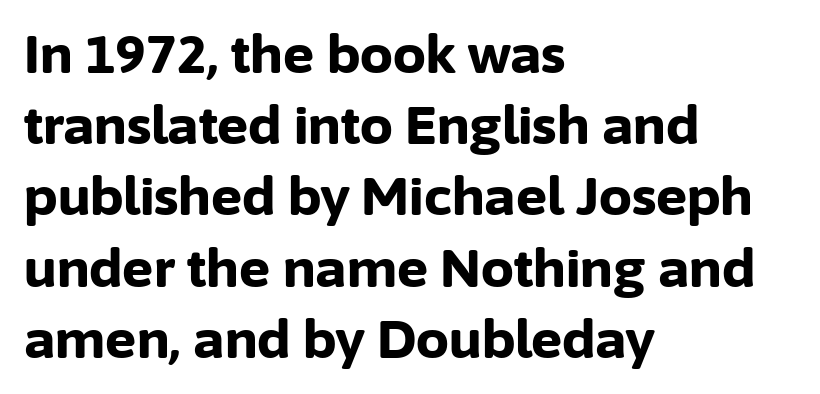
{"serif": "no", "italic": "no", "bold": "yes", "weight": "bold", "width": "normal", "stroke_contrast": "low", "x_height": "medium", "monospaced": "no", "underline": "no", "align": "left", "line_spacing": "normal", "line_spacing_ratio": 1.37, "letter_spacing": "normal", "letter_spacing_em": 0.0, "glyph_px": 52}
